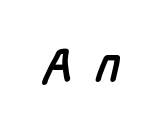
The image shows 51 px semibold, condensed sans-serif type; set unusually wide letter spacing (+0.4 em), not underlined; low stroke contrast and a medium x-height.
